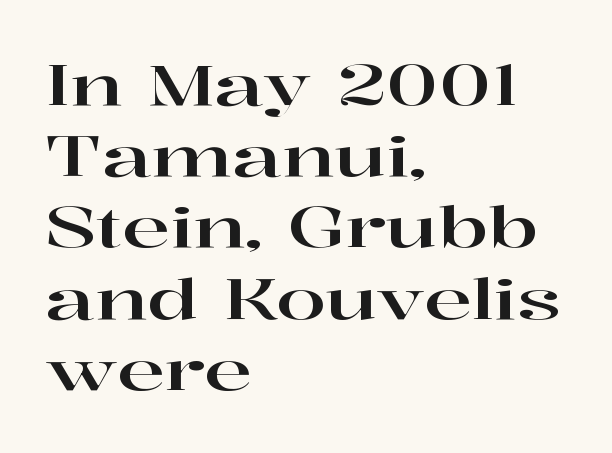
Q: Is the text italic (slanted)? A: No, it is upright.
Q: Is the typeface a serif or a sans-serif typeface? A: Serif.
Q: Is the text underlined? A: No.
Q: How is the paragraph aligned? A: Left-aligned.
Q: Is the spacing between letters normal or unusually wide? A: Normal.
Q: Is the spacing between lines tight, normal or loose? A: Normal.
Q: Width (condensed, normal, or wide)? A: Wide.
Q: Stroke contrast? A: High.
Q: x-height? A: Medium.
Q: Monospaced? A: No.
